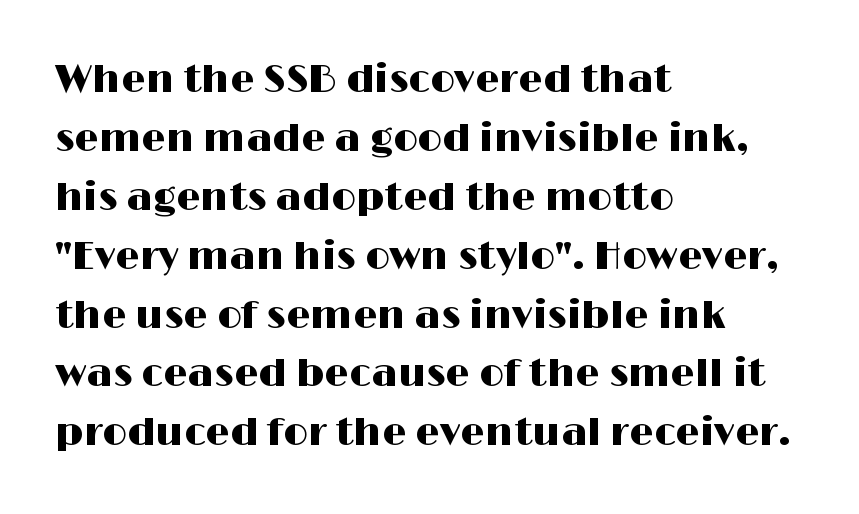
The letters stand straight up with perfectly vertical stems. The passage is arranged the way most books set body copy — flush left. Do the characters align in a grid? No, the font is proportional. The zone under the glyphs is completely vacant.
